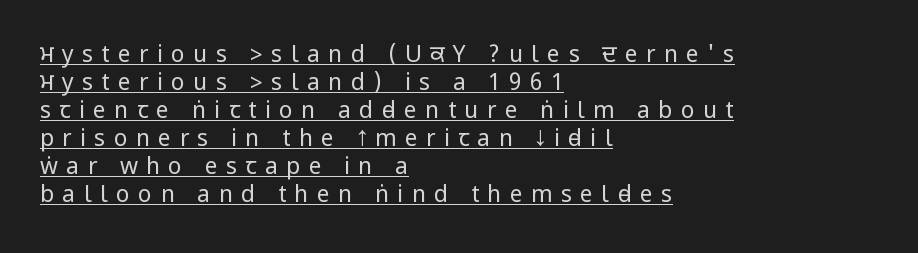
The image shows 23 px text type, upright; set left-aligned, line spacing 1.22x, unusually wide letter spacing (+0.36 em), underlined.
